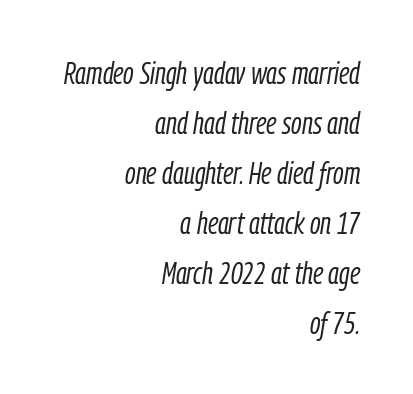
This is oblique type, the kind used for emphasis or titles. The rendering uses natural spacing where letterforms have individual widths. Spacing between characters is what you'd get straight out of the box. Heft: none added — not bold. A bare baseline throughout the passage. Notice how the passage keeps a crisp vertical edge on the right only.
